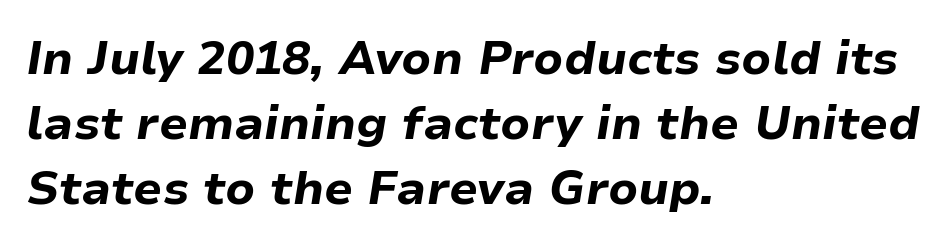
Every row of glyphs begins at an identical x-position on the left. These lines keep a tight, regular rhythm from letter to letter. Each row of text sits above clean, open space. The rendering applies a slant to the glyphs. Notice how thick the strokes are: this is what a full bold looks like.
